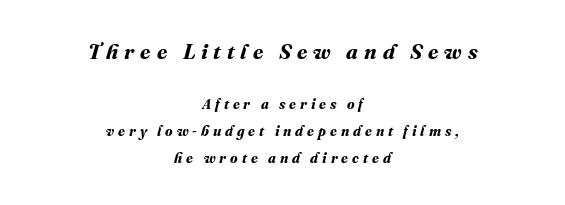
The gaps between neighbouring characters are conspicuously large. The space beneath each line is pristine and unruled. The lines are quadded center. Caption: bold face, heavy strokes.
